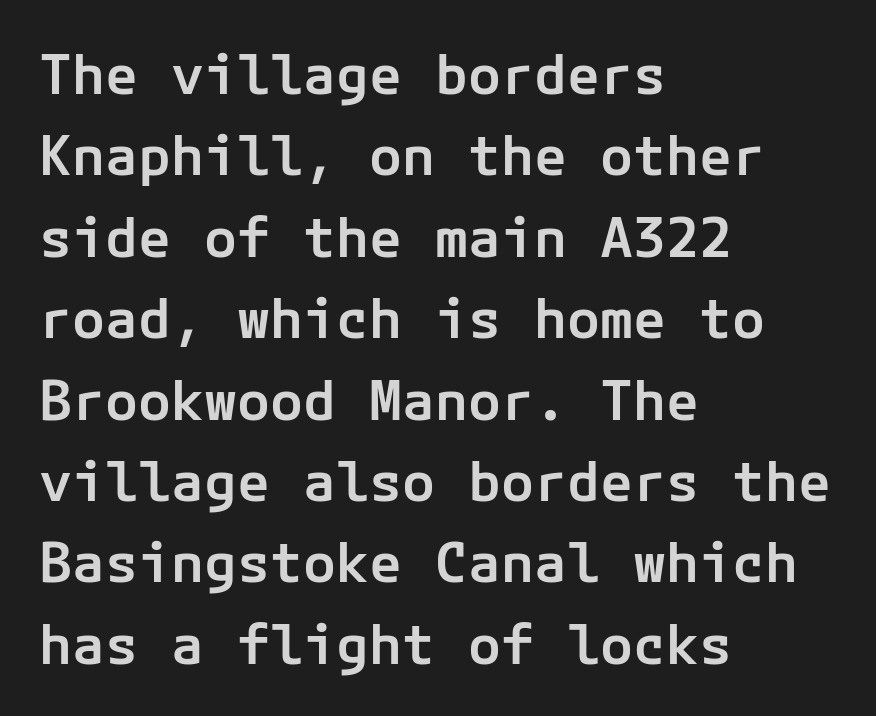
No word sits above an underline. The line texture is even and compact thanks to regular tracking. Does the weight exceed regular? Yes, but only to semibold. This is roman type, the default non-slanted kind. Compared with typical paragraphs, the rows here are spaced about the same.
